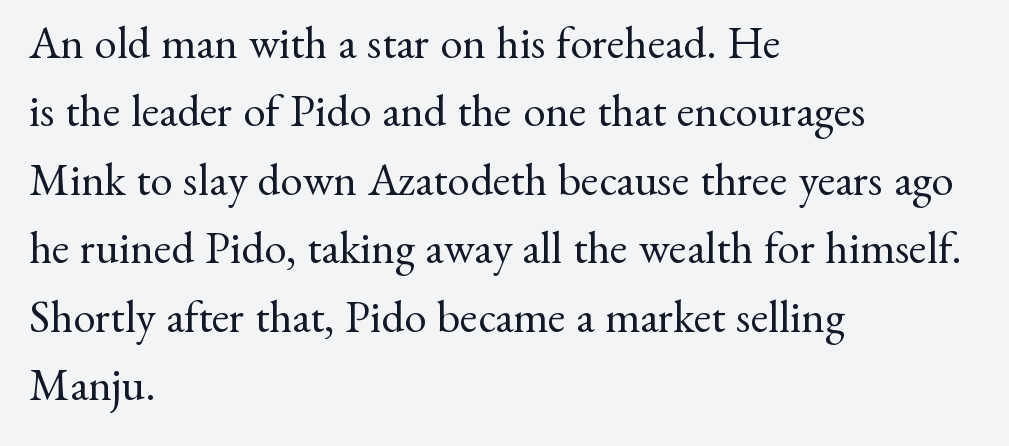
Q: Is the text bold? A: No.
Q: Is the text italic (slanted)? A: No, it is upright.
Q: Is the typeface a serif or a sans-serif typeface? A: Serif.
Q: Is the text underlined? A: No.
Q: How is the paragraph aligned? A: Left-aligned.
Q: Is the spacing between letters normal or unusually wide? A: Normal.
Q: Is the spacing between lines tight, normal or loose? A: Normal.
Q: Width (condensed, normal, or wide)? A: Normal.
Q: Stroke contrast? A: Medium.
Q: x-height? A: Small.
Q: Monospaced? A: No.
